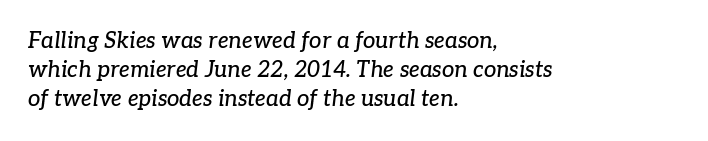
The image shows 22 px text type, italic (leaning right); set left-aligned, normal line spacing (1.31x), normal letter spacing, not underlined.
